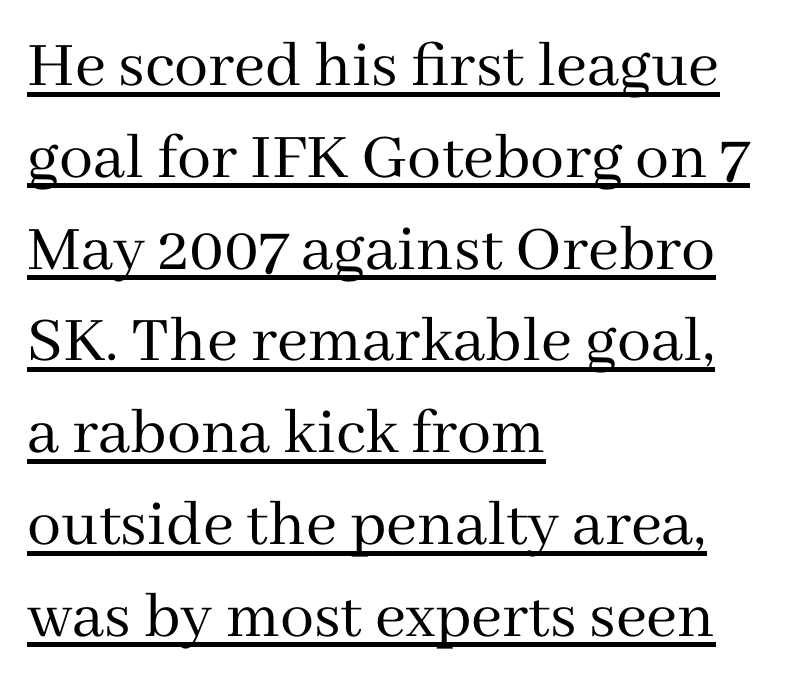
Each line of the rendering has a horizontal stroke beneath the glyphs. Each letter keeps its own natural width here, so spacing adapts to shape. Whoever set this chose a conventional vertical rhythm. This rendering employs a face with finishing strokes, i.e., a serif. This sample is left-justified, so line endings fall wherever the words run out. Weight: not bold — regular or lighter.
